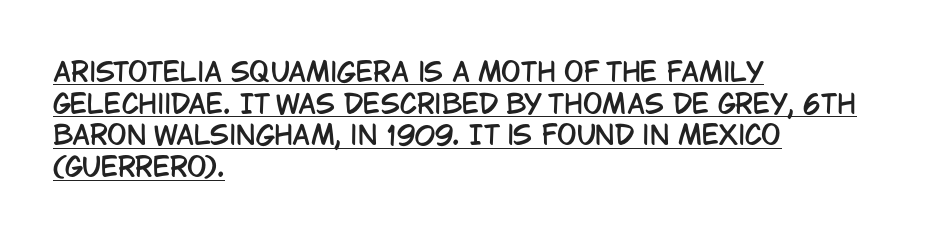
The image shows 26 px text type, upright; set left-aligned, line spacing 1.22x, normal letter spacing, underlined.
